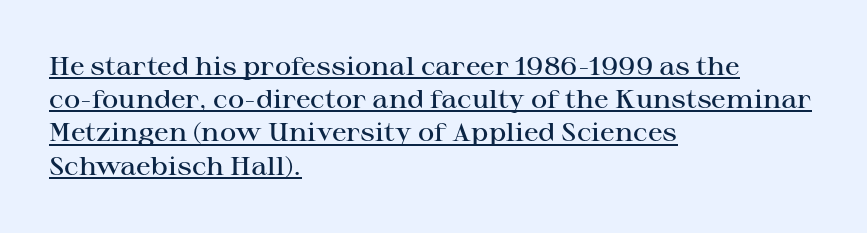
Q: Is the text bold? A: Semi-bold.
Q: Is the text italic (slanted)? A: No, it is upright.
Q: Is the text underlined? A: Yes.
Q: How is the paragraph aligned? A: Left-aligned.
Q: Is the spacing between letters normal or unusually wide? A: Normal.
Q: Is the spacing between lines tight, normal or loose? A: Normal.
